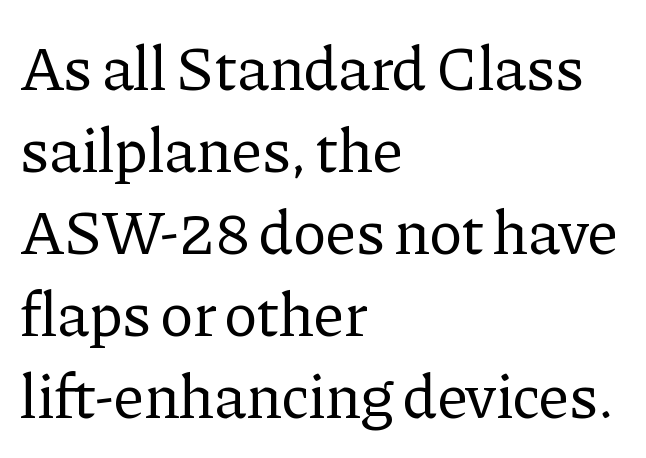
{"serif": "yes", "italic": "no", "bold": "no", "weight": "regular", "width": "normal", "stroke_contrast": "low", "x_height": "medium", "monospaced": "no", "underline": "no", "align": "left", "line_spacing": "normal", "line_spacing_ratio": 1.3, "letter_spacing": "normal", "letter_spacing_em": 0.0, "glyph_px": 63}
